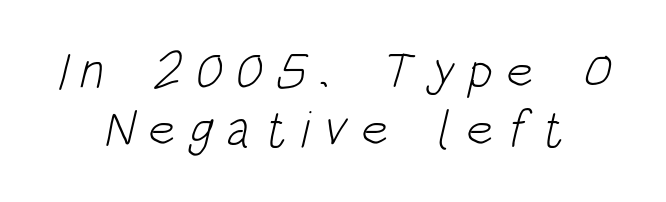
The image shows 52 px light, condensed sans-serif type; set centered, tight line spacing (1.12x), unusually wide letter spacing (+0.25 em), not underlined; low stroke contrast and a large x-height.
